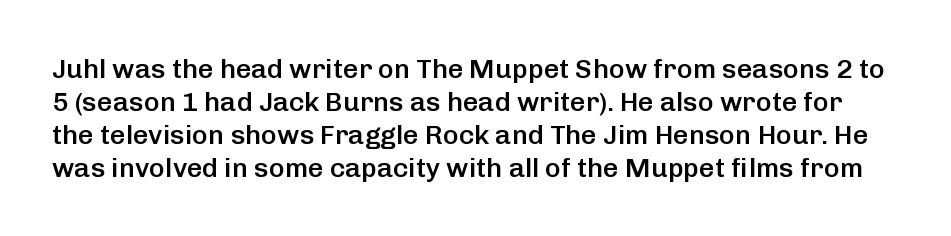
A semibold gives these letters moderate extra thickness, short of bold. Vertical strokes here are truly vertical. Characters follow at the spacing the type designer built in. Unmarked baselines from the first word to the last.
